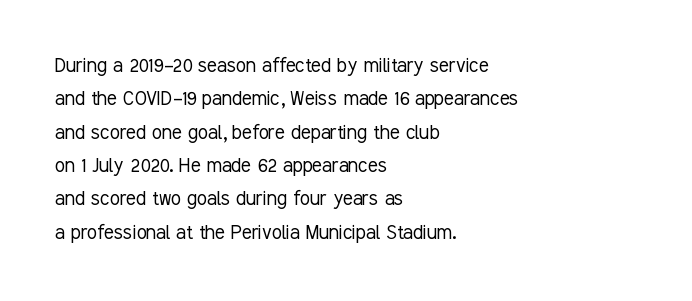
How would I describe the line gaps? Plain and ordinary. Just letters on the line, the space beneath them empty. Alignment: flush left. In terms of posture, this sample is upright.
